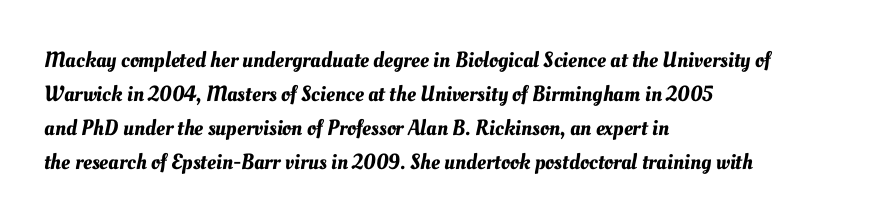
Q: Is the text underlined? A: No.
Q: How is the paragraph aligned? A: Left-aligned.
Q: Is the spacing between letters normal or unusually wide? A: Normal.
Q: Is the spacing between lines tight, normal or loose? A: Normal.
